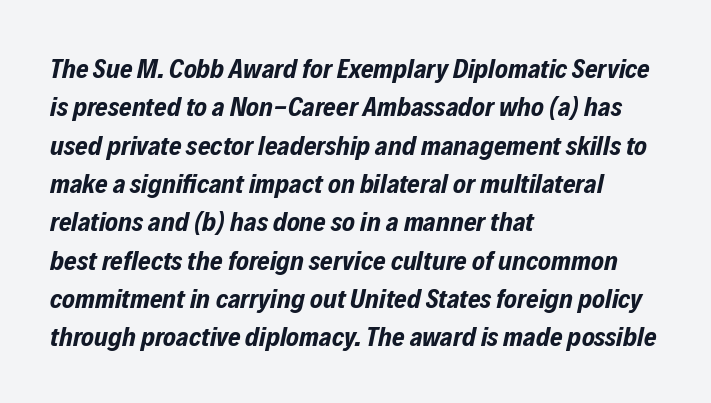
{"italic": "yes", "lean": "right", "slant_degrees": 12, "bold": "yes", "underline": "no", "align": "left", "line_spacing": "normal", "line_spacing_ratio": 1.42, "letter_spacing": "normal", "letter_spacing_em": 0.0, "glyph_px": 27}
